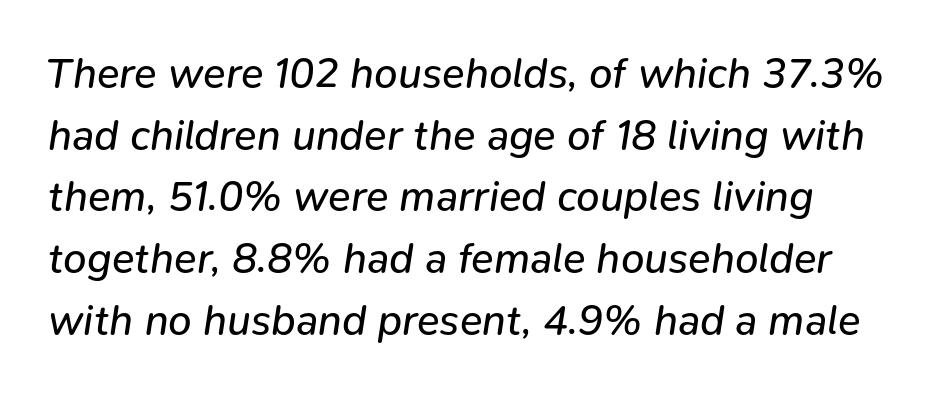
The foot of each line stays bare and open. This is not heavy type; no bold has been used. Every row of glyphs begins at an identical x-position on the left. Quick note: italic. Horizontal bands of white between lines are of average thickness.
